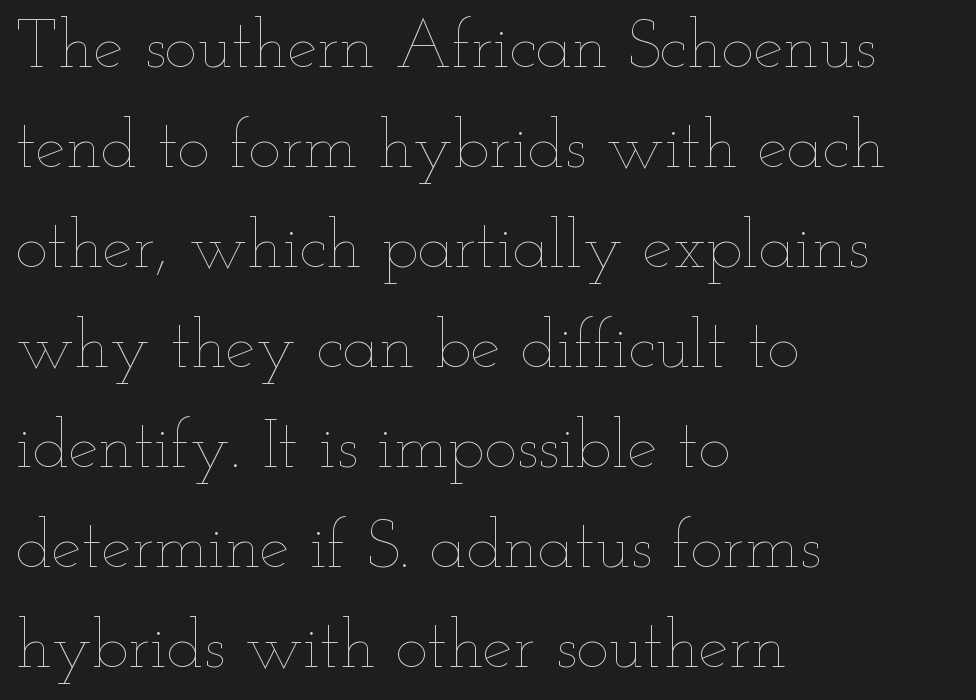
{"italic": "no", "bold": "no", "weight": "thin", "width": "wide", "stroke_contrast": "low", "x_height": "small", "monospaced": "no", "underline": "no", "align": "left", "line_spacing": "normal", "line_spacing_ratio": 1.47, "letter_spacing": "normal", "letter_spacing_em": 0.0, "glyph_px": 68}
